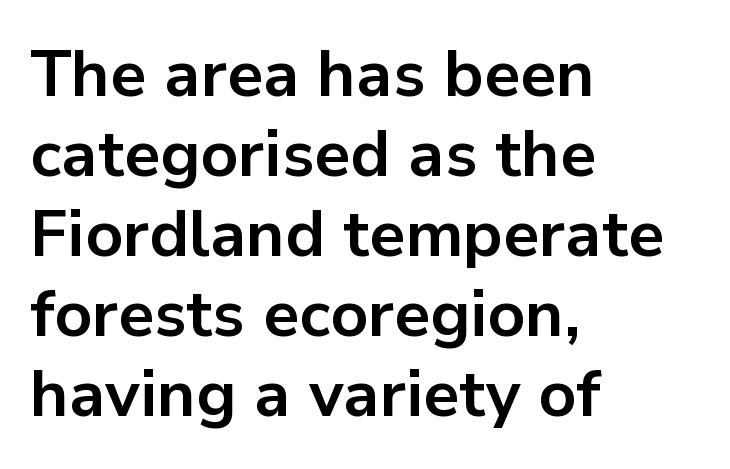
The image shows 65 px bold sans-serif type, upright; set left-aligned, line spacing 1.23x, normal letter spacing, not underlined; low stroke contrast and a medium x-height.
